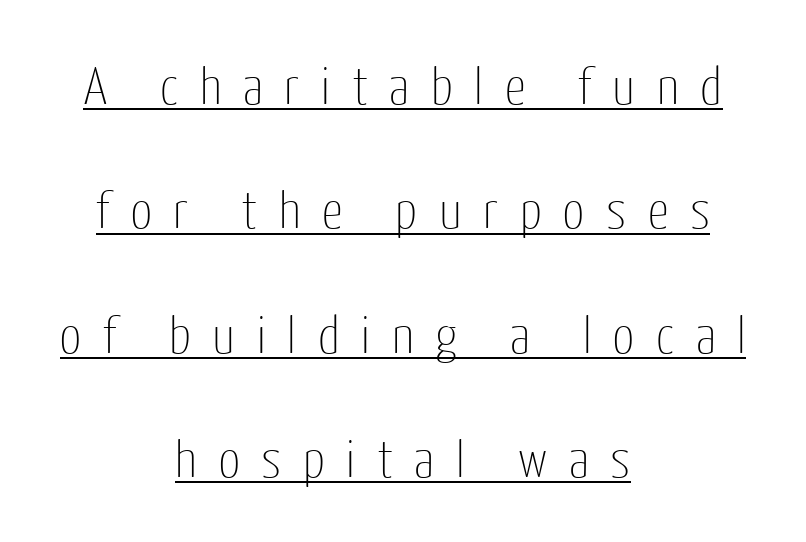
The image shows 52 px thin, condensed sans-serif type, upright; set centered, loose line spacing (2.39x), unusually wide letter spacing (+0.42 em), underlined; low stroke contrast and a medium x-height.
